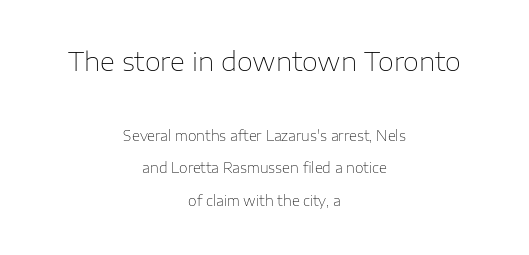
Q: Is the text bold? A: No.
Q: Is the text italic (slanted)? A: No, it is upright.
Q: Is the text underlined? A: No.
Q: How is the paragraph aligned? A: Centered.
Q: Is the spacing between letters normal or unusually wide? A: Normal.
Q: Is the spacing between lines tight, normal or loose? A: Loose.
Q: Which block of text is set in a larger size, the first (top) or the second (bottom)? A: The first (top) one.
